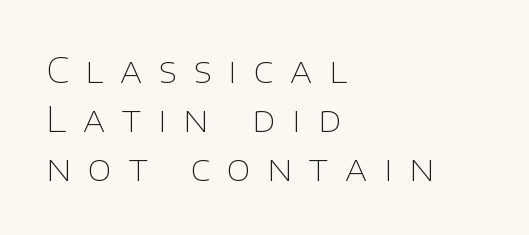
Honestly, the letter spacing is so wide it's the main thing you notice. Interline gaps are of average width in this sample. Look at the bottom of the vertical strokes: they stop flat, with no serifs. A typesetter would call this proportional, since set widths differ per character. The strokes are not fattened; the text isn't bold. Does the copy run flush right? No — it runs flush left.
